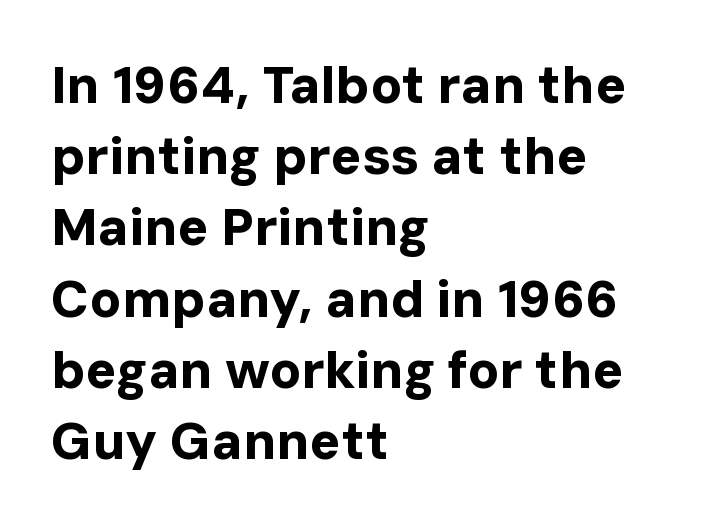
The image shows 52 px bold sans-serif type, upright; set left-aligned, normal line spacing (1.37x), normal letter spacing, not underlined; low stroke contrast and a medium x-height.
